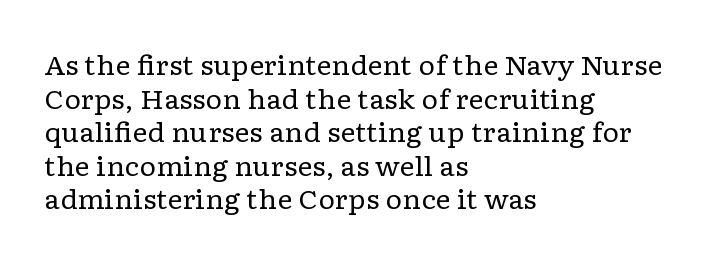
{"italic": "no", "bold": "no", "underline": "no", "align": "left", "line_spacing": "normal", "line_spacing_ratio": 1.29, "letter_spacing": "normal", "letter_spacing_em": 0.0, "glyph_px": 26}
